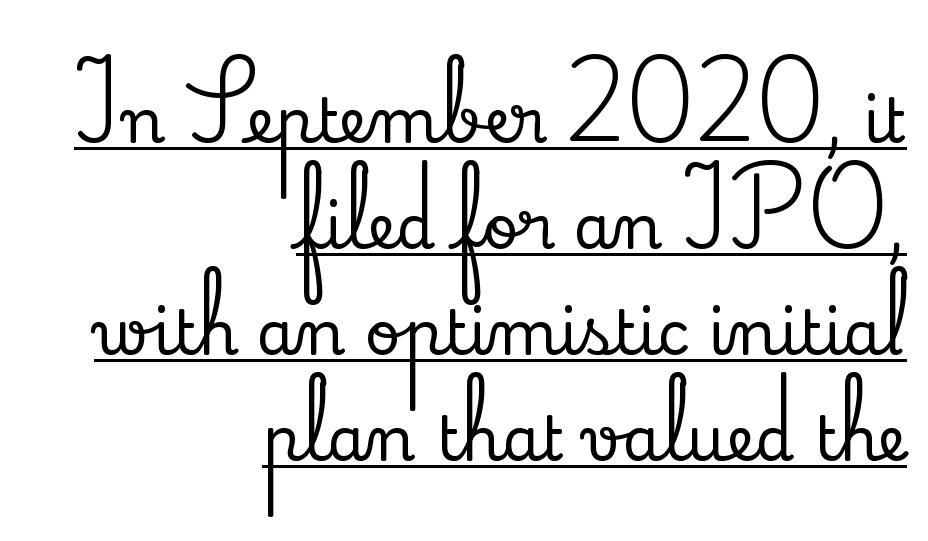
Q: Is the text italic (slanted)? A: No, it is upright.
Q: Is the typeface a serif or a sans-serif typeface? A: Serif.
Q: Is the text underlined? A: Yes.
Q: How is the paragraph aligned? A: Right-aligned.
Q: Is the spacing between letters normal or unusually wide? A: Normal.
Q: Width (condensed, normal, or wide)? A: Normal.
Q: Stroke contrast? A: Low.
Q: x-height? A: Small.
Q: Monospaced? A: No.
